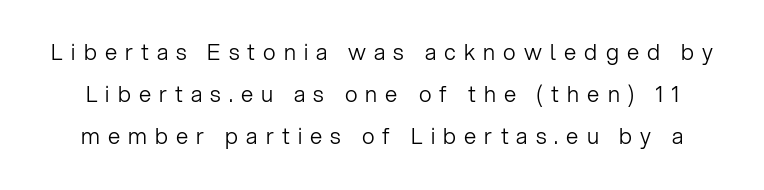
{"italic": "no", "bold": "no", "underline": "no", "line_spacing": "loose", "line_spacing_ratio": 1.92, "letter_spacing": "wide", "letter_spacing_em": 0.37, "glyph_px": 22}
